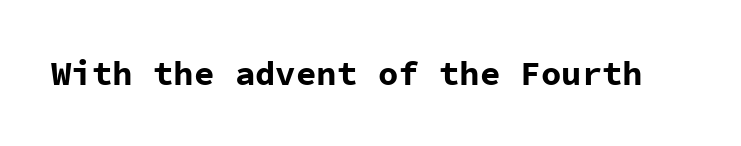
Q: Is the text bold? A: Yes.
Q: Is the text italic (slanted)? A: No, it is upright.
Q: Is the typeface a serif or a sans-serif typeface? A: Sans-serif.
Q: Is the text underlined? A: No.
Q: Is the spacing between letters normal or unusually wide? A: Normal.
Q: Width (condensed, normal, or wide)? A: Normal.
Q: Stroke contrast? A: Low.
Q: x-height? A: Medium.
Q: Monospaced? A: Yes.
